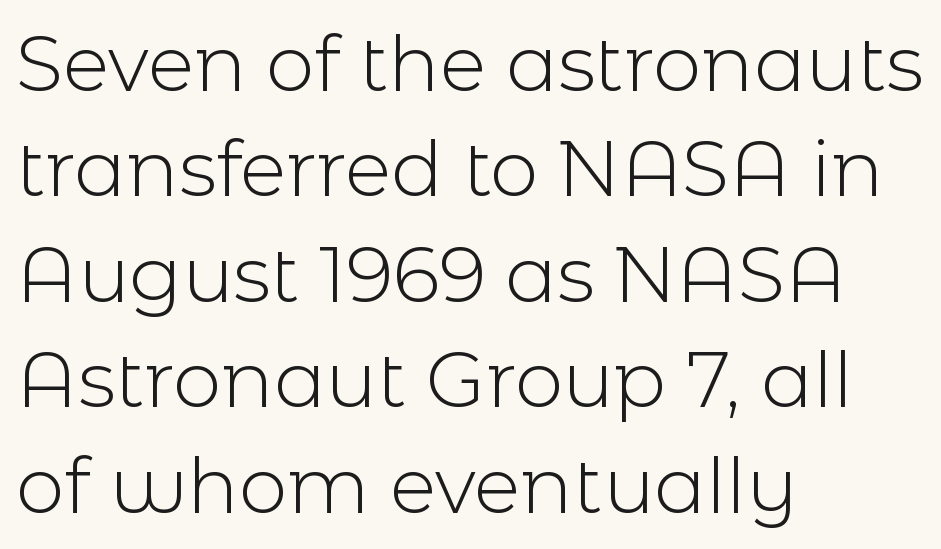
Q: Is the text bold? A: No.
Q: Is the text italic (slanted)? A: No, it is upright.
Q: Is the typeface a serif or a sans-serif typeface? A: Sans-serif.
Q: Is the text underlined? A: No.
Q: How is the paragraph aligned? A: Left-aligned.
Q: Is the spacing between letters normal or unusually wide? A: Normal.
Q: Is the spacing between lines tight, normal or loose? A: Normal.
Q: Width (condensed, normal, or wide)? A: Normal.
Q: x-height? A: Medium.
Q: Monospaced? A: No.
